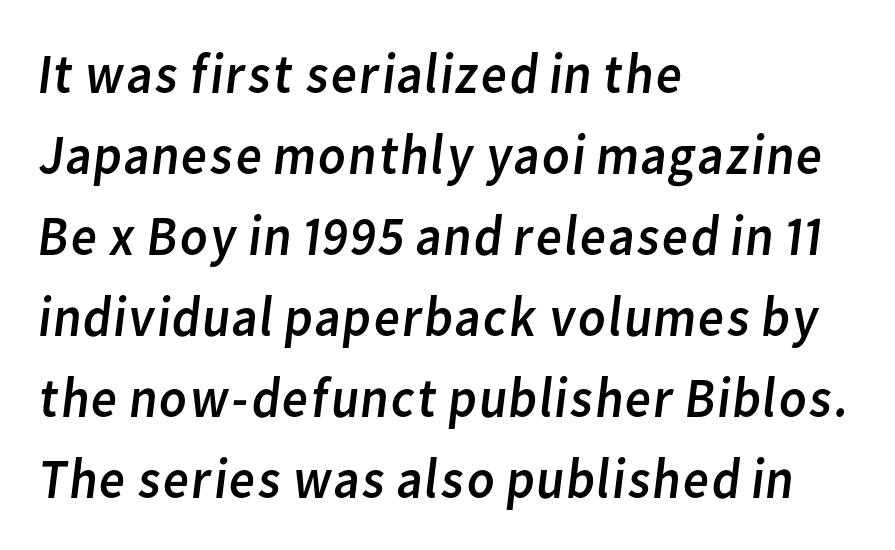
Q: Is the text bold? A: No.
Q: Is the typeface a serif or a sans-serif typeface? A: Sans-serif.
Q: Is the text underlined? A: No.
Q: How is the paragraph aligned? A: Left-aligned.
Q: Is the spacing between letters normal or unusually wide? A: Normal.
Q: Is the spacing between lines tight, normal or loose? A: Normal.
Q: Width (condensed, normal, or wide)? A: Normal.
Q: Stroke contrast? A: Low.
Q: x-height? A: Medium.
Q: Monospaced? A: No.
